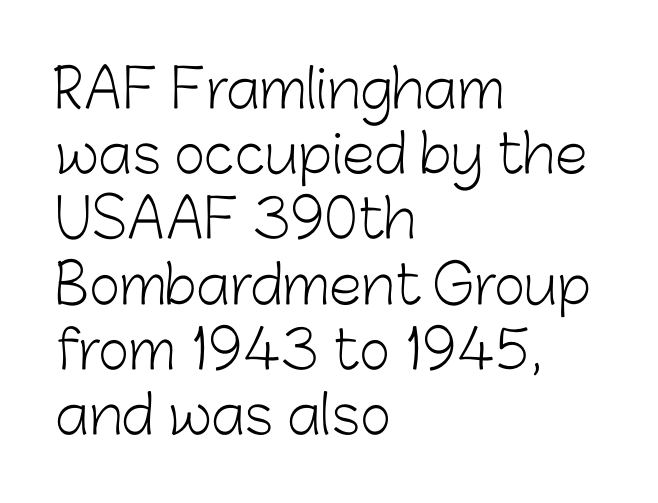
{"serif": "no", "italic": "no", "bold": "no", "weight": "light", "width": "normal", "stroke_contrast": "low", "x_height": "medium", "monospaced": "no", "underline": "no", "align": "left", "line_spacing_ratio": 1.23, "letter_spacing": "normal", "letter_spacing_em": 0.0, "glyph_px": 53}
